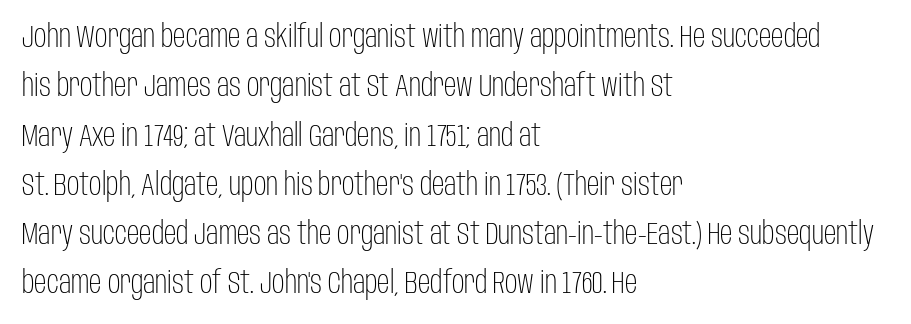
The image shows 31 px light, condensed sans-serif type, upright; set left-aligned, normal line spacing (1.59x), normal letter spacing, not underlined; low stroke contrast and a large x-height.
